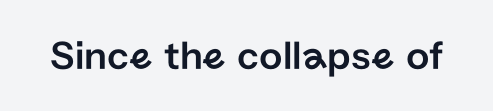
The image shows 41 px sans-serif type, upright; set normal letter spacing, not underlined; low stroke contrast and a medium x-height.
